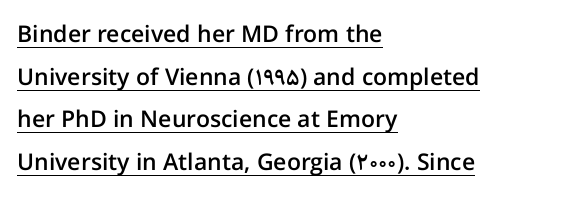
The image shows 23 px text type, upright; set left-aligned, line spacing 1.85x, normal letter spacing, underlined.
